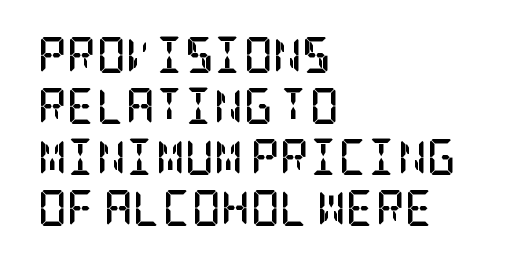
Font category for this specimen: serif. Quick note: interline space is typical. Reading down the block, your eye returns to a fixed left position each line. No extra tracking has been applied to these lines.
